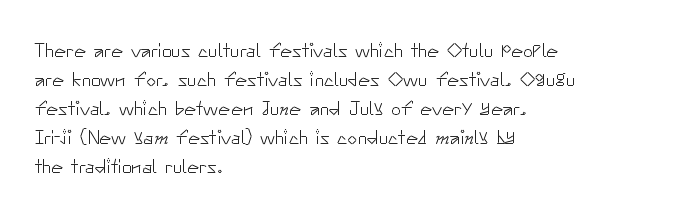
Q: Is the text bold? A: No.
Q: Is the text italic (slanted)? A: No, it is upright.
Q: Is the text underlined? A: No.
Q: How is the paragraph aligned? A: Left-aligned.
Q: Is the spacing between letters normal or unusually wide? A: Normal.
Q: Is the spacing between lines tight, normal or loose? A: Normal.
